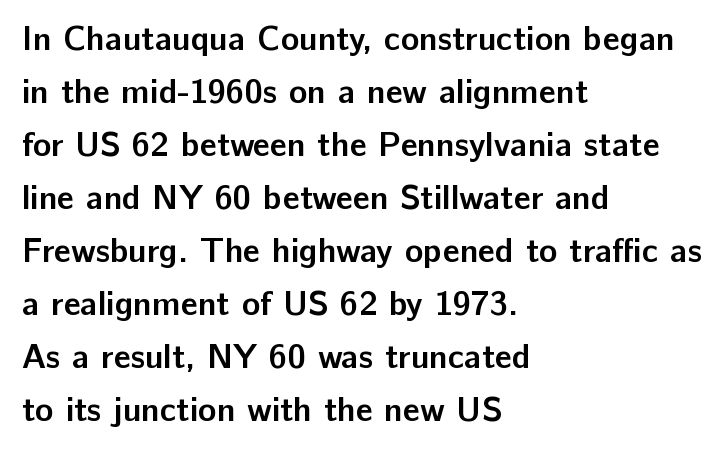
Q: Is the text bold? A: Yes.
Q: Is the text italic (slanted)? A: No, it is upright.
Q: Is the typeface a serif or a sans-serif typeface? A: Sans-serif.
Q: Is the text underlined? A: No.
Q: How is the paragraph aligned? A: Left-aligned.
Q: Is the spacing between letters normal or unusually wide? A: Normal.
Q: Is the spacing between lines tight, normal or loose? A: Normal.
Q: Width (condensed, normal, or wide)? A: Normal.
Q: Stroke contrast? A: Low.
Q: x-height? A: Medium.
Q: Monospaced? A: No.
